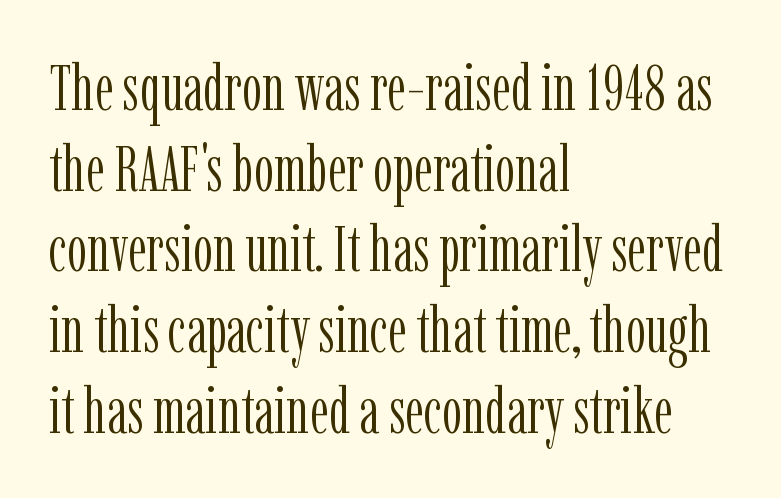
{"serif": "yes", "italic": "no", "bold": "no", "weight": "light", "width": "condensed", "stroke_contrast": "low", "x_height": "medium", "monospaced": "no", "underline": "no", "align": "left", "line_spacing": "normal", "line_spacing_ratio": 1.26, "letter_spacing": "normal", "letter_spacing_em": 0.0, "glyph_px": 64}
